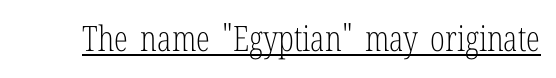
Q: Is the text bold? A: No.
Q: Is the text italic (slanted)? A: No, it is upright.
Q: Is the typeface a serif or a sans-serif typeface? A: Serif.
Q: Is the text underlined? A: Yes.
Q: Is the spacing between letters normal or unusually wide? A: Normal.
Q: Width (condensed, normal, or wide)? A: Condensed.
Q: Stroke contrast? A: Low.
Q: x-height? A: Medium.
Q: Monospaced? A: No.
